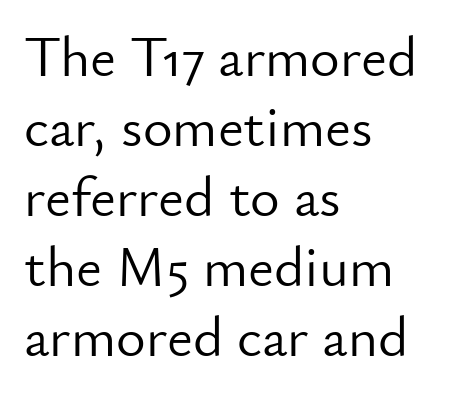
{"serif": "no", "italic": "no", "bold": "no", "weight": "light", "width": "normal", "stroke_contrast": "low", "x_height": "small", "monospaced": "no", "underline": "no", "align": "left", "line_spacing_ratio": 1.23, "letter_spacing": "normal", "letter_spacing_em": 0.0, "glyph_px": 57}
